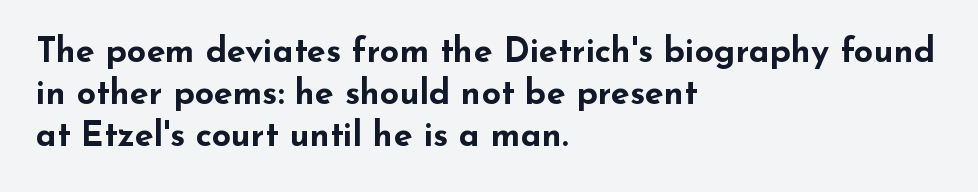
Does the type have serifs? No, each stem ends abruptly. Nobody touched the tracking dial on this one. You could not count columns in this text — the font is proportionally spaced. The typesetting leans heavy: a genuine bold.
